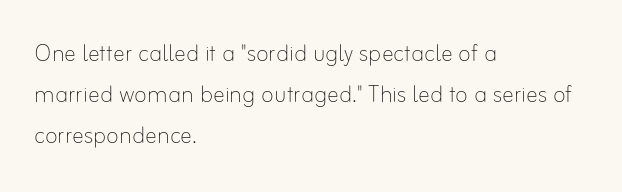
The image shows 30 px thin type, upright; set left-aligned, normal line spacing (1.36x), normal letter spacing, not underlined; low stroke contrast and a small x-height.
